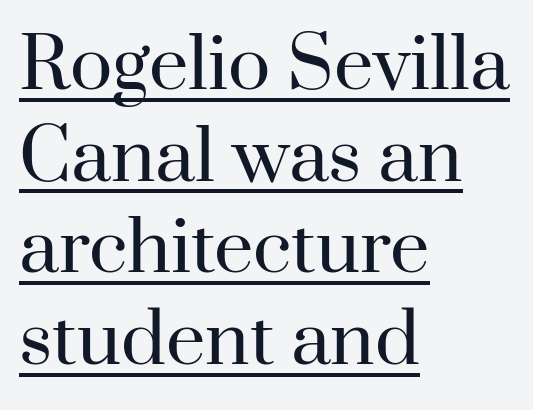
Serifs: yes, visible at the terminals of the letterforms. Decoration check: the copy is underlined. Think of a printed novel: that variable character pitch is what you see here. Which margin do the lines hug? The left one — the right edge is uneven. Counters stay open thanks to moderate or lighter strokes. Does the leading feel generous? No, just average.
